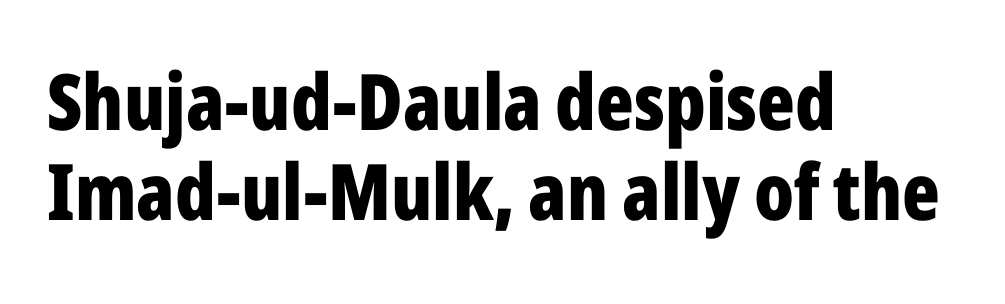
The image shows 78 px bold, condensed sans-serif type, upright; set left-aligned, line spacing 1.16x, normal letter spacing, not underlined; low stroke contrast and a medium x-height.
